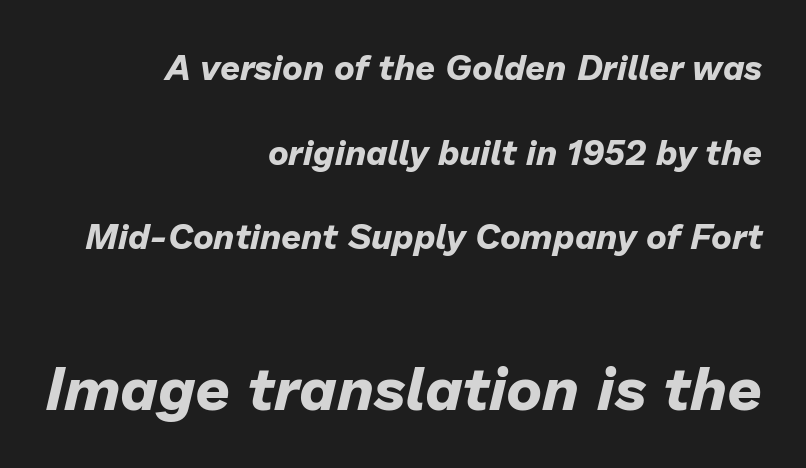
The glyphs look as if they've been sheared to an angle. Does the copy run flush right? Yes — the right margin is perfectly even. Think of a printed novel: that variable character pitch is what you see here. Vertical spacing — loose. Glyph-to-glyph distance matches everyday printed text. Clear beneath every line of the passage.
